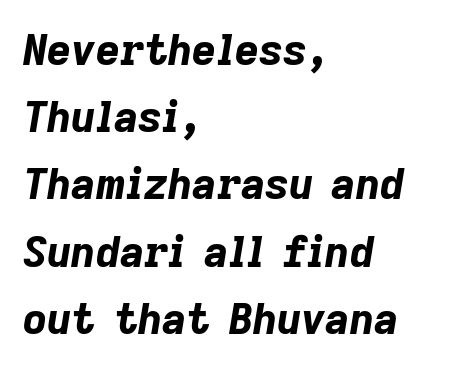
Typeset ragged right — the left edge is the straight one. Decoration check: the copy has no underline. What's the leading like? Ordinary, nothing unusual. The letters advance in unequal steps, a hallmark of proportional type. The line texture is even and compact thanks to regular tracking. The font is running at its bold setting.
